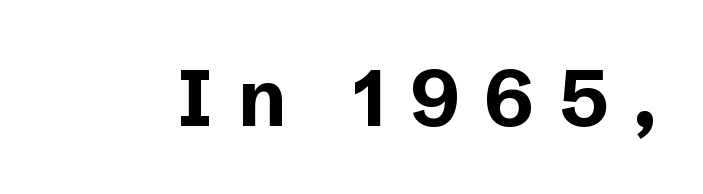
Tracking value appears strongly positive — letters spread wide. Look at the stroke-to-counter ratio: heavy, a bold. The zone under the glyphs is completely vacant. Tall strokes in this sample are plumb rather than angled. Character widths vary here, with narrow letters taking less room than wide ones.
